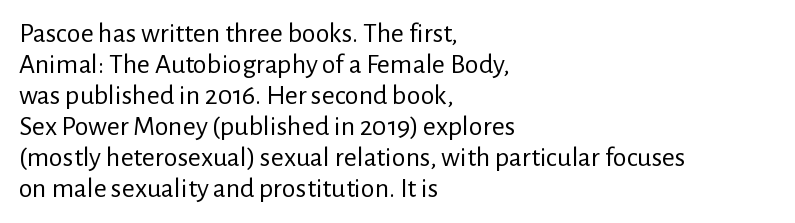
Where is the straight margin? On the left. The text was rendered using a sans face with plain stroke endings. The designer dialed line spacing down below the default. No extra ink here — the face is not bold. Quick note: not italic, upright.
